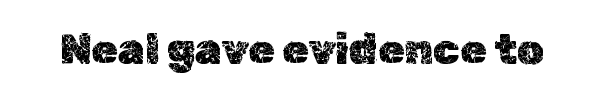
Caption: standard tracking, unaltered. Proportional: the letters do not fall into vertical columns. Each row of text sits above clean, open space. The type sits square on the baseline with zero lean.
